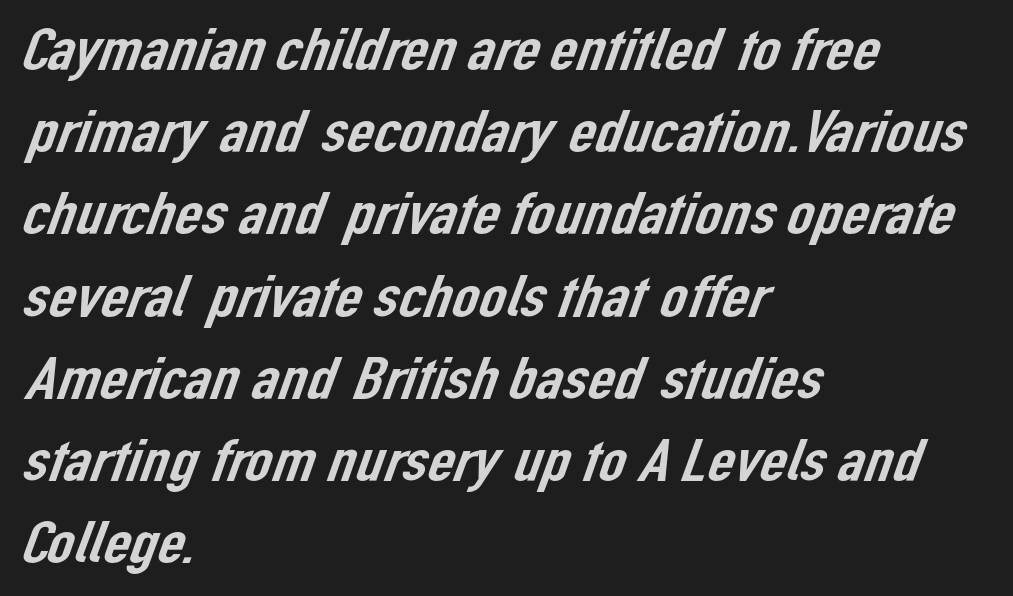
Q: Is the typeface a serif or a sans-serif typeface? A: Sans-serif.
Q: Is the text underlined? A: No.
Q: How is the paragraph aligned? A: Left-aligned.
Q: Is the spacing between letters normal or unusually wide? A: Normal.
Q: Is the spacing between lines tight, normal or loose? A: Normal.
Q: Width (condensed, normal, or wide)? A: Normal.
Q: Stroke contrast? A: Low.
Q: x-height? A: Medium.
Q: Monospaced? A: No.
